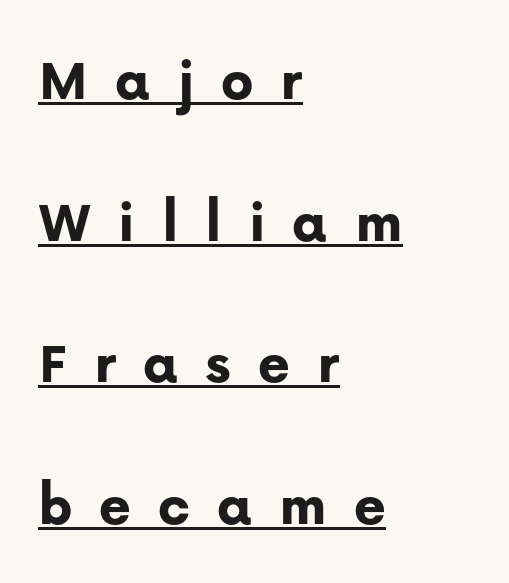
Q: Is the text bold? A: Yes.
Q: Is the text italic (slanted)? A: No, it is upright.
Q: Is the typeface a serif or a sans-serif typeface? A: Sans-serif.
Q: Is the text underlined? A: Yes.
Q: How is the paragraph aligned? A: Left-aligned.
Q: Is the spacing between letters normal or unusually wide? A: Unusually wide.
Q: Is the spacing between lines tight, normal or loose? A: Loose.
Q: Width (condensed, normal, or wide)? A: Normal.
Q: Stroke contrast? A: Low.
Q: x-height? A: Medium.
Q: Monospaced? A: No.
